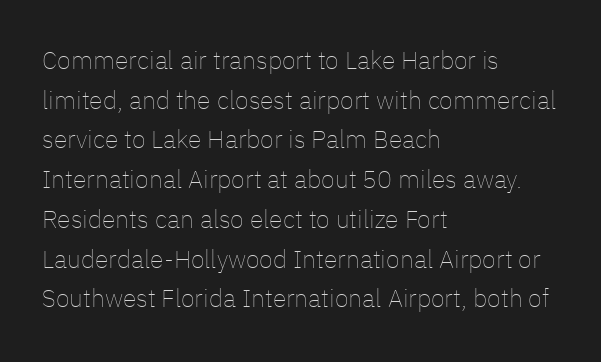
No italicization has been applied; the sample stays upright. Which margin do the lines hug? The left one — the right edge is uneven. Interline gaps are of average width in this sample. Descender tails drop into unmarked territory.
